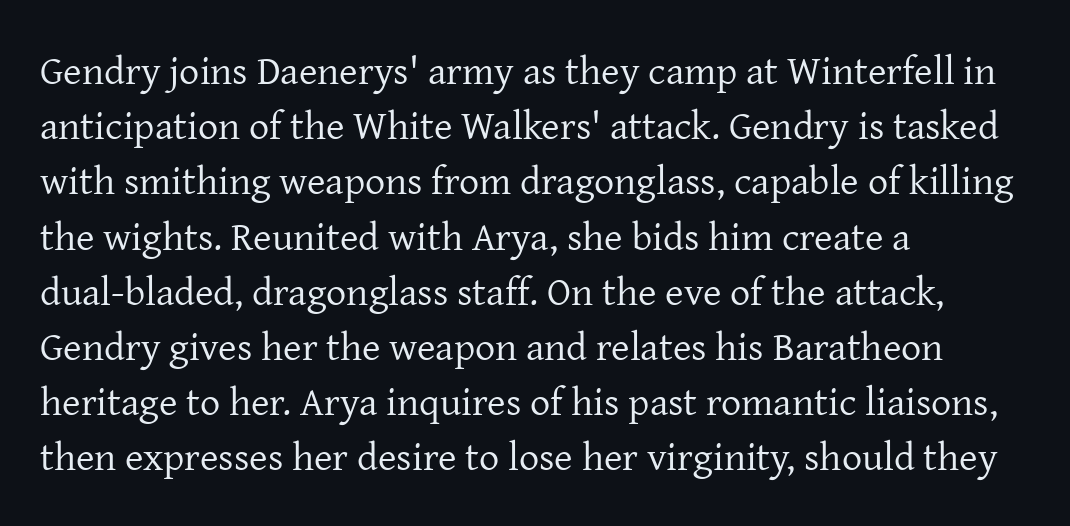
{"serif": "yes", "italic": "no", "bold": "no", "weight": "regular", "width": "normal", "stroke_contrast": "low", "x_height": "medium", "monospaced": "no", "underline": "no", "align": "left", "line_spacing": "normal", "line_spacing_ratio": 1.38, "letter_spacing": "normal", "letter_spacing_em": 0.0, "glyph_px": 40}
